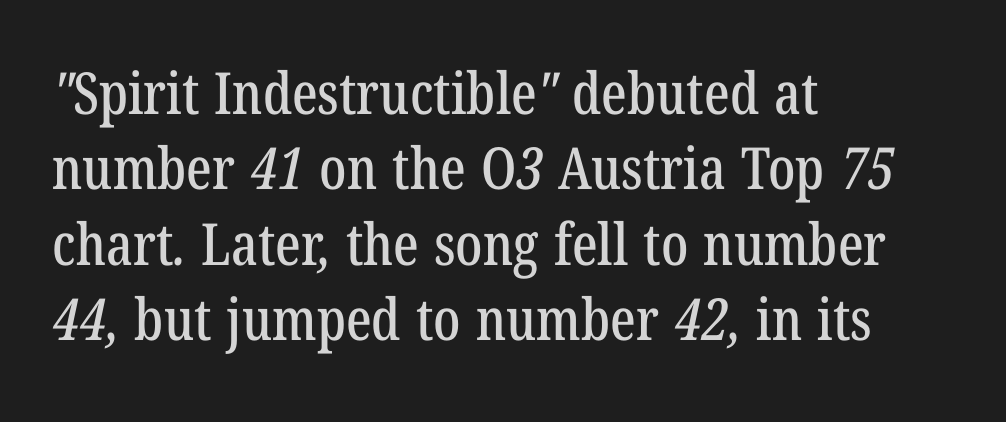
Interline gaps are of average width in this sample. The designer went with a serif here, giving each stem small feet. Every row of glyphs begins at an identical x-position on the left. Spacing verdict: proportional, widths tailored to each character. Honestly, the letter spacing is just normal — you wouldn't notice it. Check the space under the baseline: it is left empty.
